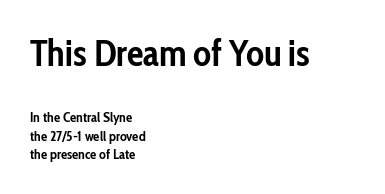
{"serif": "no", "italic": "no", "bold": "yes", "weight": "semibold", "width": "condensed", "stroke_contrast": "low", "x_height": "medium", "monospaced": "no", "underline": "no", "align": "left", "line_spacing": "normal", "line_spacing_ratio": 1.32, "letter_spacing": "normal", "letter_spacing_em": 0.0, "larger_block": "first", "size_ratio": 2.64, "glyph_px": 37}
